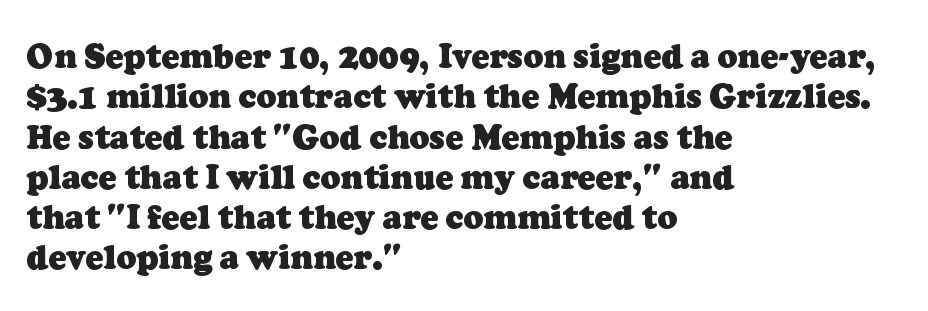
Does the type have serifs? Yes, each stem ends in a small foot. The paragraph shown leans on its left margin. The words here are not underlined. Pretty heavy lettering here — definitely bold. The rendering uses natural spacing where letterforms have individual widths. The letters sit at their default tracking, neither squeezed nor spread.
